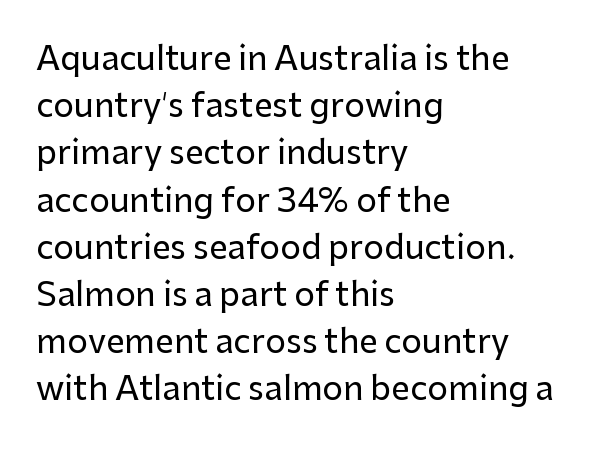
Lines of text with bare space underneath. A normal amount of white space separates one row of letters from the next. Inter-character spacing is left at the font's built-in metrics. Unlike a traditional serif, this face leaves its strokes unadorned. Posture: vertical.
